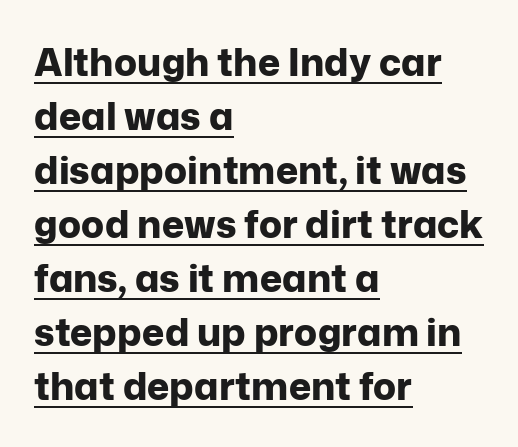
{"serif": "no", "italic": "no", "bold": "yes", "weight": "bold", "width": "normal", "stroke_contrast": "low", "x_height": "medium", "monospaced": "no", "underline": "yes", "align": "left", "line_spacing": "normal", "line_spacing_ratio": 1.42, "letter_spacing": "normal", "letter_spacing_em": 0.0, "glyph_px": 38}
